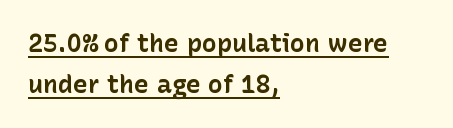
{"italic": "no", "bold": "yes", "underline": "yes", "align": "left", "line_spacing": "normal", "line_spacing_ratio": 1.64, "letter_spacing": "normal", "letter_spacing_em": 0.0, "glyph_px": 25}
